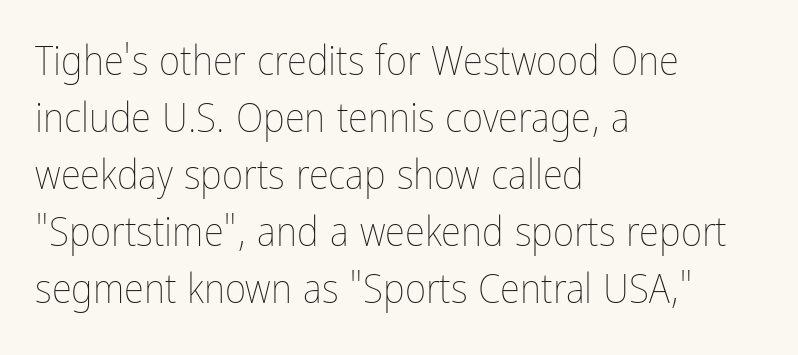
{"italic": "no", "bold": "no", "weight": "thin", "width": "condensed", "stroke_contrast": "low", "x_height": "medium", "monospaced": "no", "underline": "no", "align": "left", "line_spacing": "normal", "line_spacing_ratio": 1.39, "letter_spacing": "normal", "letter_spacing_em": 0.0, "glyph_px": 41}
